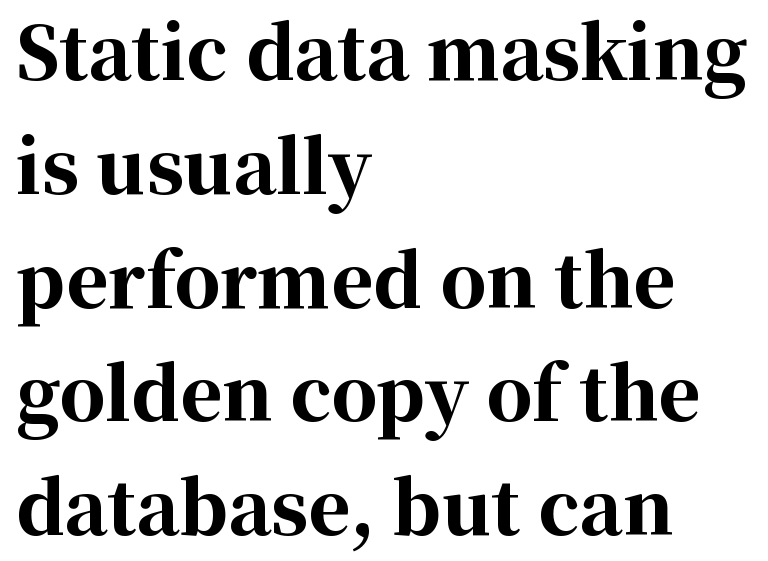
The image shows 72 px bold serif type, upright; set left-aligned, normal line spacing (1.58x), normal letter spacing, not underlined; high stroke contrast and a medium x-height.
